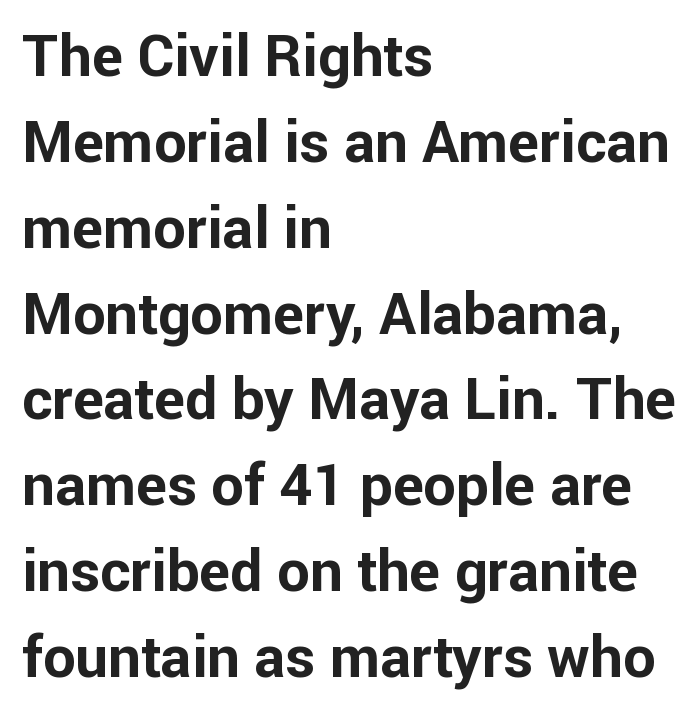
The image shows 58 px bold sans-serif type, upright; set left-aligned, normal line spacing (1.48x), normal letter spacing, not underlined; low stroke contrast and a medium x-height.
